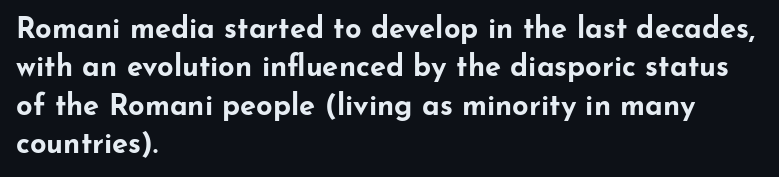
{"serif": "no", "italic": "no", "bold": "yes", "weight": "bold", "width": "wide", "stroke_contrast": "low", "x_height": "small", "monospaced": "no", "underline": "no", "align": "left", "line_spacing": "normal", "line_spacing_ratio": 1.32, "letter_spacing": "normal", "letter_spacing_em": 0.0, "glyph_px": 29}
